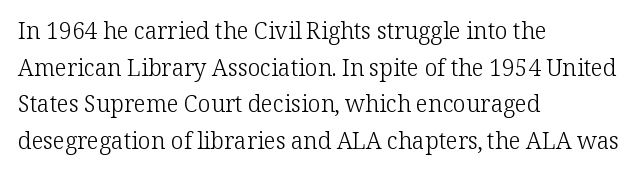
Q: Is the text bold? A: No.
Q: Is the text italic (slanted)? A: No, it is upright.
Q: Is the text underlined? A: No.
Q: How is the paragraph aligned? A: Left-aligned.
Q: Is the spacing between letters normal or unusually wide? A: Normal.
Q: Is the spacing between lines tight, normal or loose? A: Normal.
